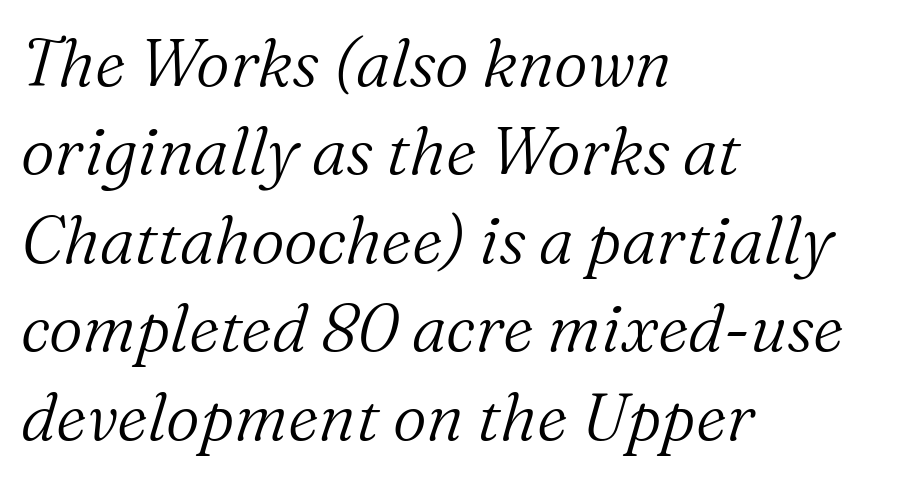
Q: Is the text bold? A: No.
Q: Is the text italic (slanted)? A: Yes, it leans right by about 16 degrees.
Q: Is the typeface a serif or a sans-serif typeface? A: Serif.
Q: Is the text underlined? A: No.
Q: How is the paragraph aligned? A: Left-aligned.
Q: Is the spacing between letters normal or unusually wide? A: Normal.
Q: Is the spacing between lines tight, normal or loose? A: Normal.
Q: Width (condensed, normal, or wide)? A: Normal.
Q: Stroke contrast? A: Medium.
Q: x-height? A: Medium.
Q: Monospaced? A: No.
